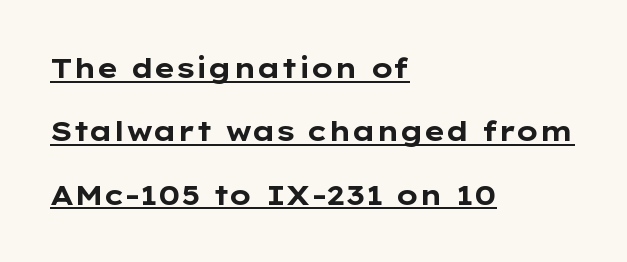
Set as a true bold cut, around the 700 mark. How are the letters spaced? Ordinarily, with no added tracking. Vertical spacing — loose. The specimen reads as upright at a glance. Note the varied advance widths — an 'i' is clearly narrower than an 'm'. Compared with a centered layout, this one pins lines to the left instead.
